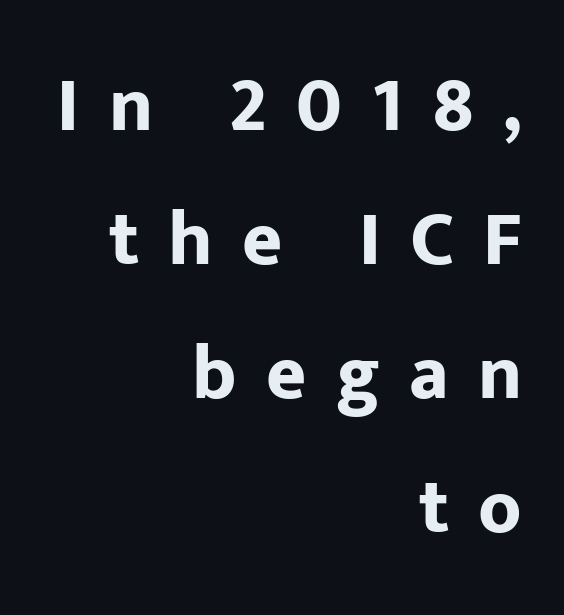
Inter-character spacing is expanded well beyond the font's built-in metrics. Line endings align vertically; line beginnings do not. Typesetter's note: full bold, strokes at maximum text heaviness. The baseline area is clear.
